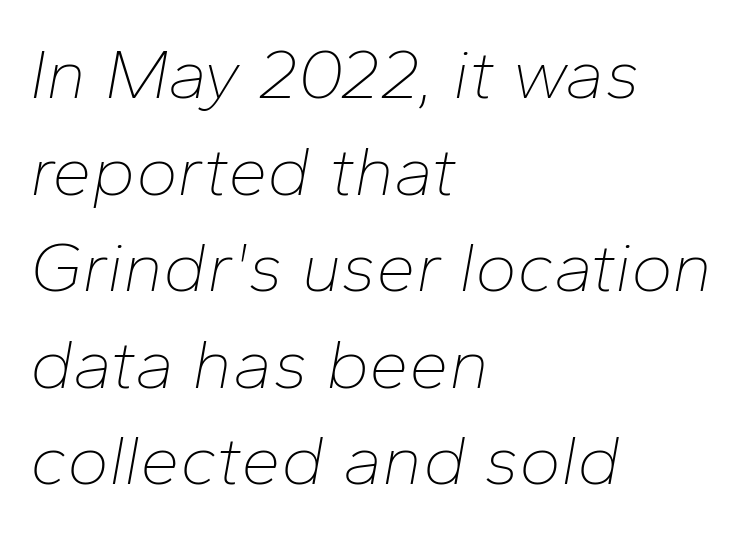
Q: Is the text bold? A: No.
Q: Is the text italic (slanted)? A: Yes, it leans right by about 10 degrees.
Q: Is the text underlined? A: No.
Q: How is the paragraph aligned? A: Left-aligned.
Q: Is the spacing between letters normal or unusually wide? A: Normal.
Q: Is the spacing between lines tight, normal or loose? A: Normal.
Q: Width (condensed, normal, or wide)? A: Normal.
Q: Stroke contrast? A: Low.
Q: x-height? A: Medium.
Q: Monospaced? A: No.
